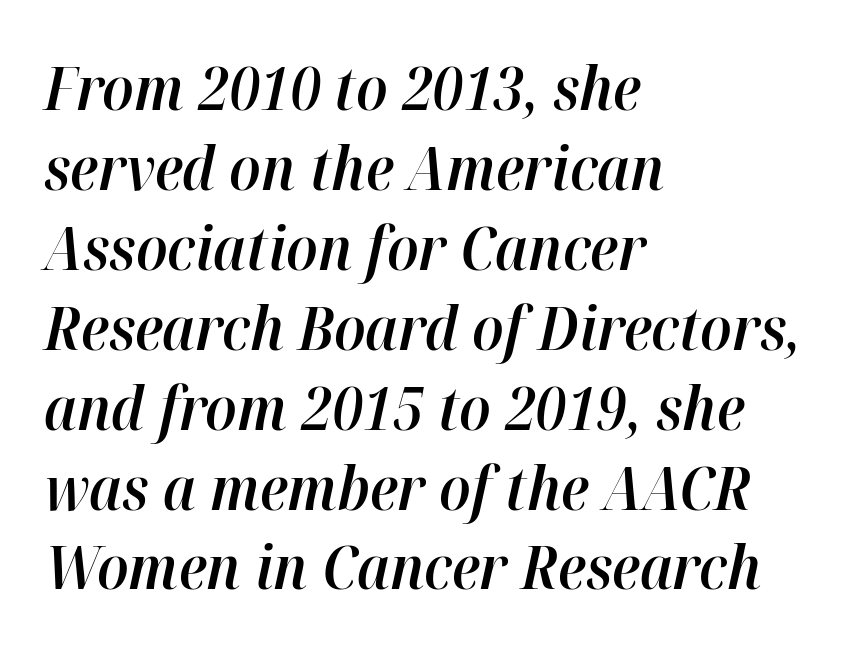
Does the lettering tilt? It does — this is italic. One glance says typical: line gaps are just what's usual. The rendering keeps characters at their native spacing. Here the designer chose a conventional face with non-uniform glyph widths. Bold? Not quite — semibold, heavier than regular but stopping short.
